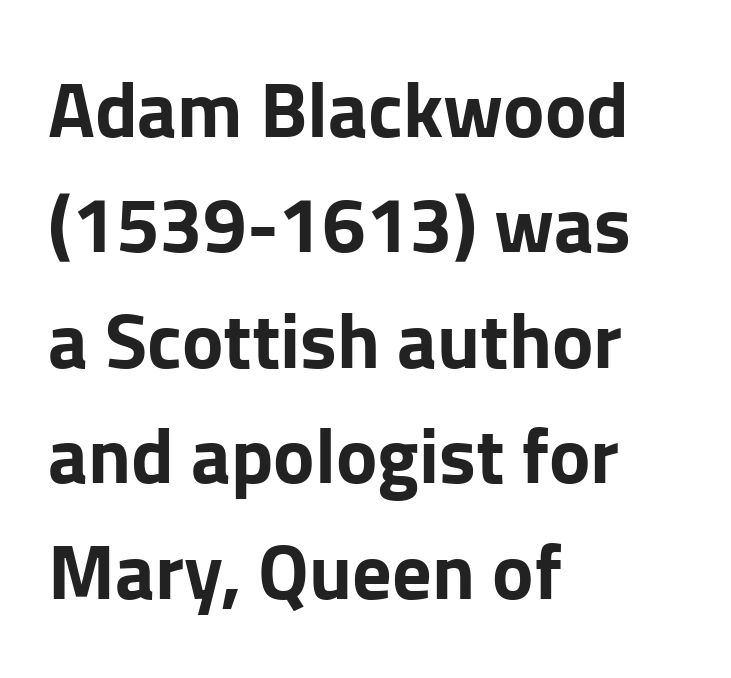
Q: Is the text bold? A: Yes.
Q: Is the text italic (slanted)? A: No, it is upright.
Q: Is the typeface a serif or a sans-serif typeface? A: Sans-serif.
Q: Is the text underlined? A: No.
Q: How is the paragraph aligned? A: Left-aligned.
Q: Is the spacing between letters normal or unusually wide? A: Normal.
Q: Is the spacing between lines tight, normal or loose? A: Normal.
Q: Width (condensed, normal, or wide)? A: Normal.
Q: Stroke contrast? A: Low.
Q: x-height? A: Medium.
Q: Monospaced? A: No.
